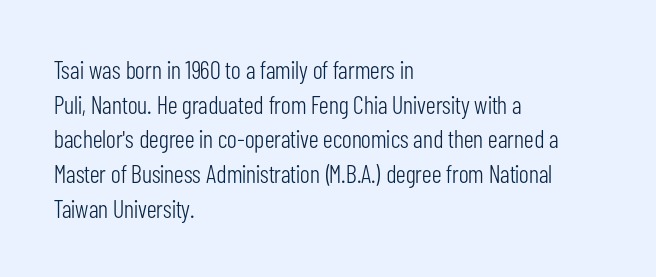
The letters stand straight up with perfectly vertical stems. The typesetter chose a ragged-right arrangement here. What's the leading like? Ordinary, nothing unusual. Nothing unusual about the tracking: characters are spaced as the font intends. Is the stroke heavy? The answer is a plain regular-or-lighter.
